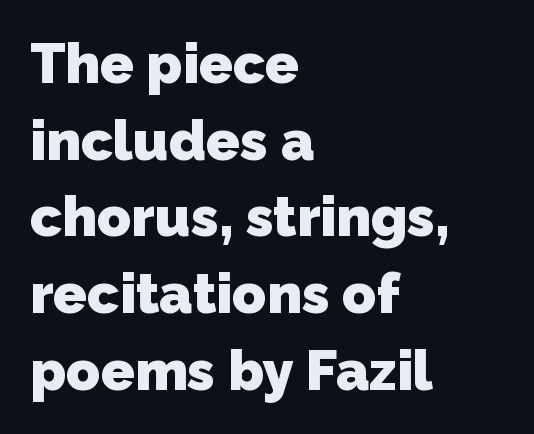
{"serif": "no", "bold": "yes", "weight": "heavy", "width": "normal", "stroke_contrast": "low", "x_height": "medium", "monospaced": "no", "underline": "no", "align": "left", "line_spacing": "normal", "line_spacing_ratio": 1.37, "letter_spacing": "normal", "letter_spacing_em": 0.0, "glyph_px": 56}
